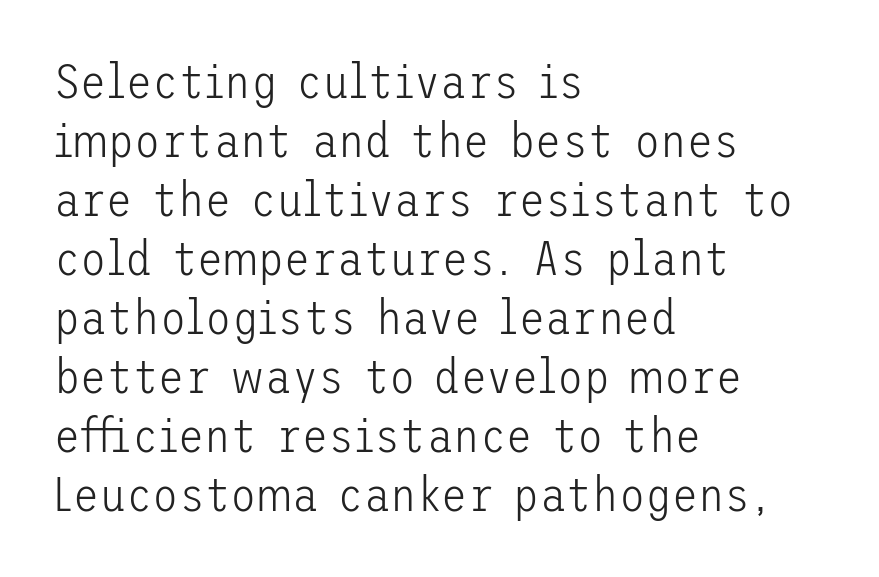
The letters stand straight up with perfectly vertical stems. The strokes are not fattened; the text isn't bold. The face used here is a sans, in the tradition of grotesques and geometrics. Clear beneath every line of the passage. These lines stack with their left ends in a neat column. Characters follow at the spacing the type designer built in.
